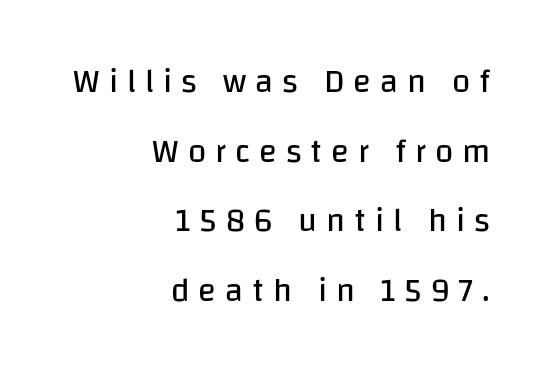
{"serif": "no", "italic": "no", "bold": "no", "weight": "regular", "width": "normal", "stroke_contrast": "low", "x_height": "large", "monospaced": "no", "underline": "no", "align": "right", "line_spacing": "loose", "line_spacing_ratio": 2.11, "letter_spacing": "wide", "letter_spacing_em": 0.27, "glyph_px": 33}
